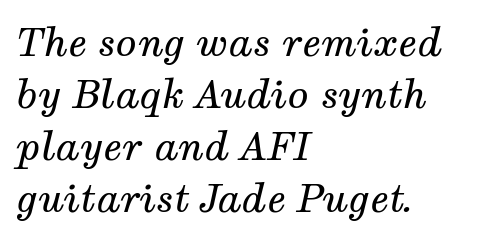
The image shows 39 px regular-weight serif type, italic (leaning right); set left-aligned, normal line spacing (1.33x), normal letter spacing, not underlined; medium stroke contrast and a medium x-height.
